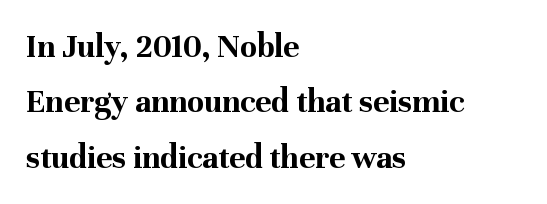
The image shows 34 px bold serif type, upright; set left-aligned, normal line spacing (1.63x), normal letter spacing, not underlined; medium stroke contrast and a medium x-height.
